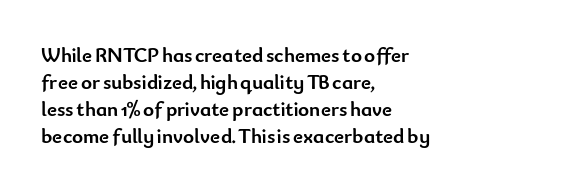
Q: Is the text bold? A: Yes.
Q: Is the text italic (slanted)? A: No, it is upright.
Q: Is the text underlined? A: No.
Q: How is the paragraph aligned? A: Left-aligned.
Q: Is the spacing between letters normal or unusually wide? A: Normal.
Q: Is the spacing between lines tight, normal or loose? A: Normal.
